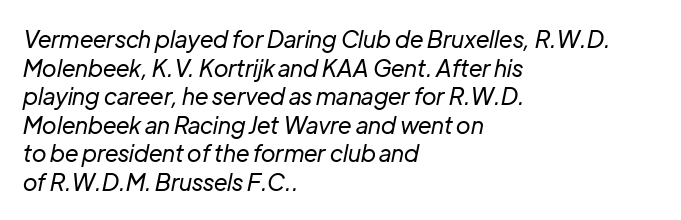
The ragged edge is on the right, which tells us the setting is flush left. Honestly, the letter spacing is just normal — you wouldn't notice it. The lettering tilts uniformly, giving the passage an italic look. A quiet, ordinary-to-light weight characterises the typeface. Anything drawn beneath the words? Only blank space.
